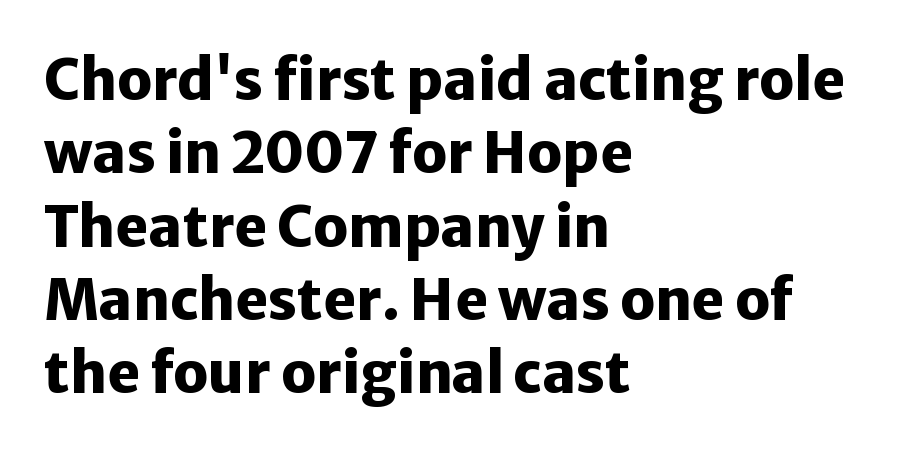
The image shows 56 px heavy sans-serif type, upright; set left-aligned, normal line spacing (1.31x), normal letter spacing, not underlined; low stroke contrast and a medium x-height.
